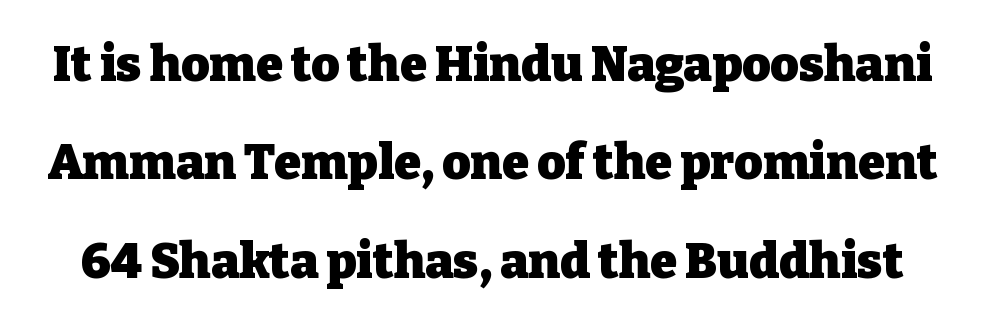
Q: Is the text bold? A: Yes.
Q: Is the text italic (slanted)? A: No, it is upright.
Q: Is the typeface a serif or a sans-serif typeface? A: Serif.
Q: Is the text underlined? A: No.
Q: Is the spacing between letters normal or unusually wide? A: Normal.
Q: Is the spacing between lines tight, normal or loose? A: Loose.
Q: Width (condensed, normal, or wide)? A: Normal.
Q: Stroke contrast? A: Low.
Q: x-height? A: Medium.
Q: Monospaced? A: No.
